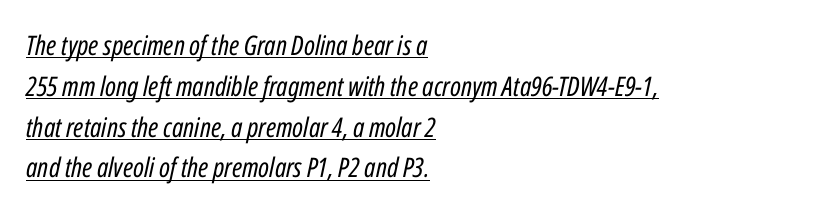
Q: Is the text bold? A: No.
Q: Is the text italic (slanted)? A: Yes, it leans right by about 12 degrees.
Q: Is the text underlined? A: Yes.
Q: How is the paragraph aligned? A: Left-aligned.
Q: Is the spacing between letters normal or unusually wide? A: Normal.
Q: Is the spacing between lines tight, normal or loose? A: Normal.
